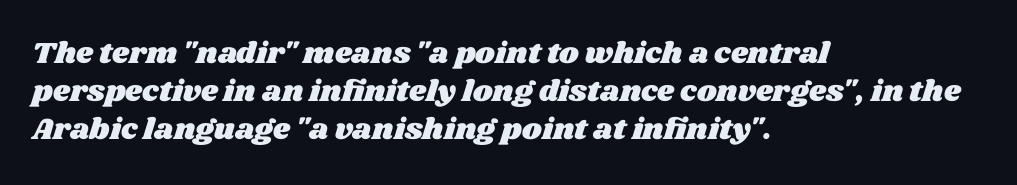
{"width": "wide", "stroke_contrast": "medium", "x_height": "large", "monospaced": "no", "underline": "no", "align": "left", "line_spacing": "normal", "line_spacing_ratio": 1.27, "letter_spacing": "normal", "letter_spacing_em": 0.0, "glyph_px": 30}
